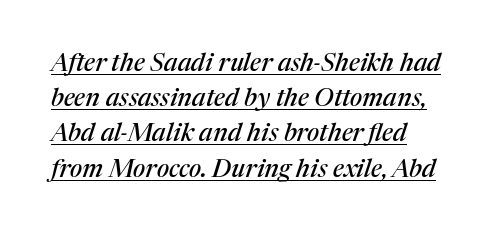
The image shows 25 px text type, italic (leaning right); set left-aligned, normal line spacing (1.41x), normal letter spacing, underlined.
